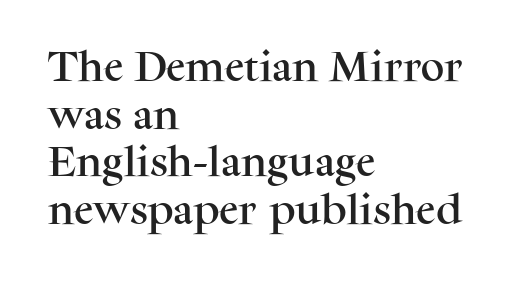
The image shows 33 px serif type, upright; set left-aligned, normal line spacing (1.44x), normal letter spacing, not underlined; medium stroke contrast and a medium x-height.
